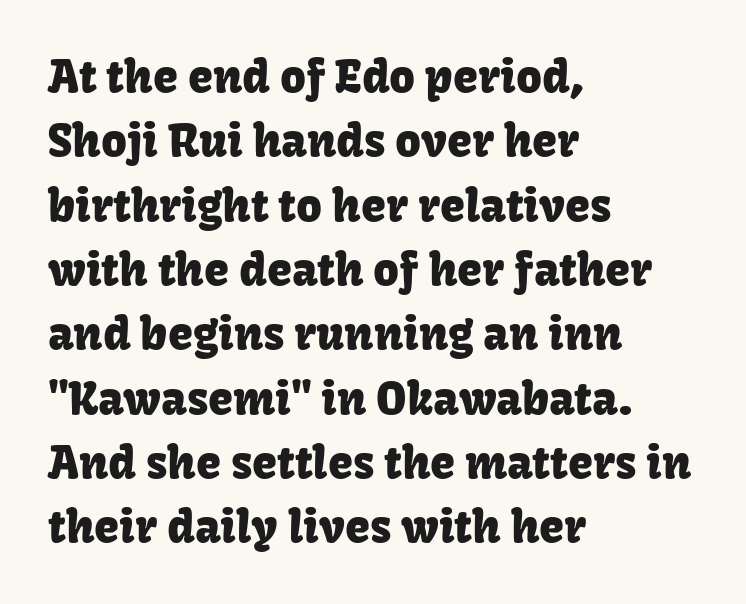
{"serif": "no", "italic": "no", "width": "normal", "stroke_contrast": "low", "x_height": "medium", "monospaced": "no", "underline": "no", "align": "left", "line_spacing": "normal", "line_spacing_ratio": 1.43, "letter_spacing": "normal", "letter_spacing_em": 0.0, "glyph_px": 45}
